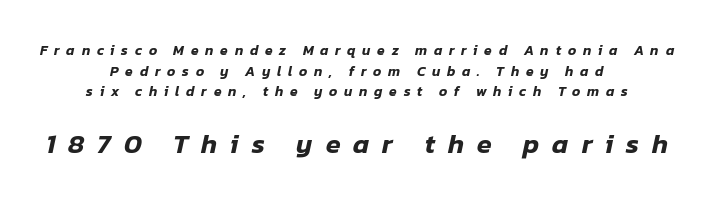
Q: Is the text italic (slanted)? A: Yes, it leans right by about 12 degrees.
Q: Is the text underlined? A: No.
Q: How is the paragraph aligned? A: Centered.
Q: Is the spacing between letters normal or unusually wide? A: Unusually wide.
Q: Is the spacing between lines tight, normal or loose? A: Normal.
Q: Which block of text is set in a larger size, the first (top) or the second (bottom)? A: The second (bottom) one.
